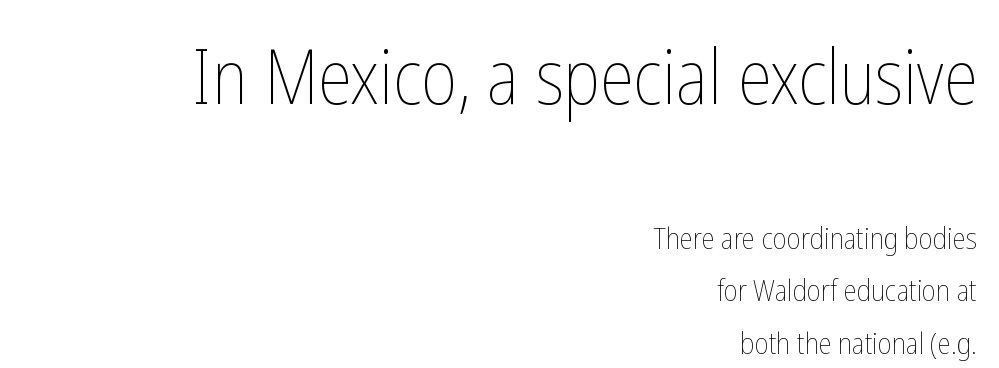
{"italic": "no", "bold": "no", "weight": "thin", "width": "condensed", "stroke_contrast": "low", "x_height": "medium", "monospaced": "no", "underline": "no", "align": "right", "line_spacing_ratio": 1.75, "letter_spacing": "normal", "letter_spacing_em": 0.0, "larger_block": "first", "size_ratio": 2.53, "glyph_px": 76}
